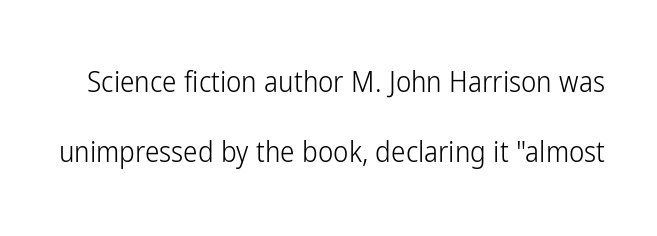
Glyph-to-glyph distance matches everyday printed text. Stems and bowls with no extra thickness — not bold. This is the regular roman posture of the typeface. Does the type have serifs? No, each stem ends abruptly.
